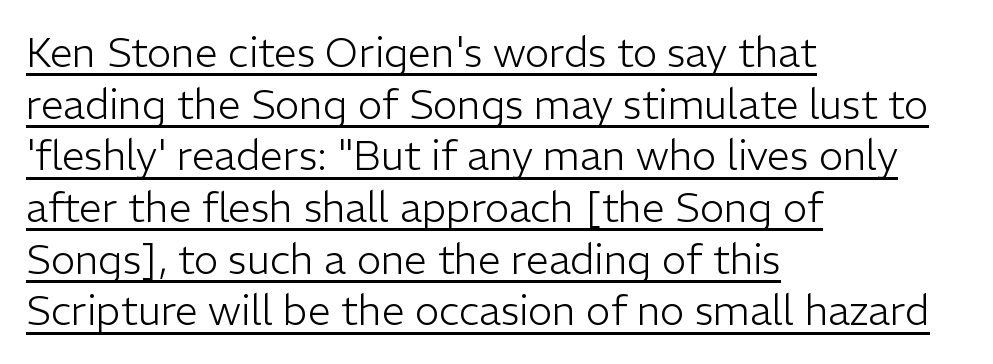
Tracking here is standard; glyphs follow each other at the usual distance. Beneath each row of characters lies a ruled line. The rendering uses a moderate line-height, typical for paragraphs. The ragged edge is on the right, which tells us the setting is flush left. Each letter's strokes conclude bluntly, with no projecting serifs.
